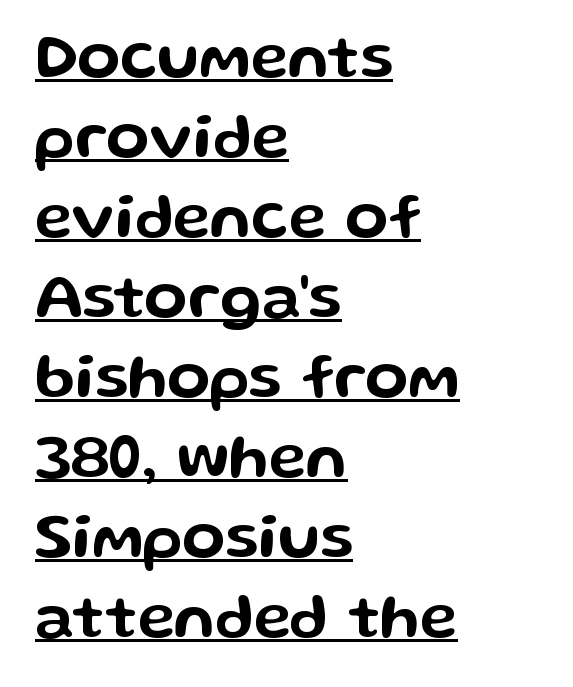
The image shows 63 px wide sans-serif type, upright; set left-aligned, normal line spacing (1.27x), normal letter spacing, underlined; low stroke contrast and a medium x-height.
